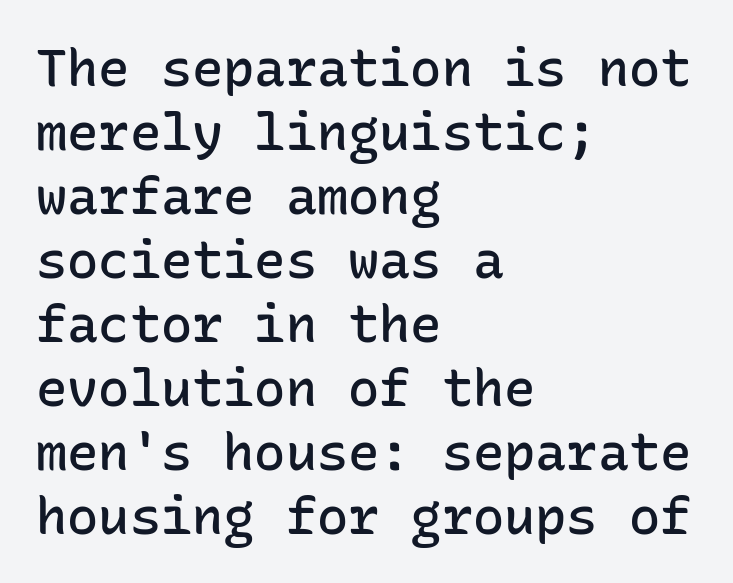
Q: Is the text bold? A: Semi-bold.
Q: Is the text italic (slanted)? A: No, it is upright.
Q: Is the typeface a serif or a sans-serif typeface? A: Sans-serif.
Q: Is the text underlined? A: No.
Q: How is the paragraph aligned? A: Left-aligned.
Q: Is the spacing between letters normal or unusually wide? A: Normal.
Q: Width (condensed, normal, or wide)? A: Normal.
Q: Stroke contrast? A: Low.
Q: x-height? A: Medium.
Q: Monospaced? A: Yes.
